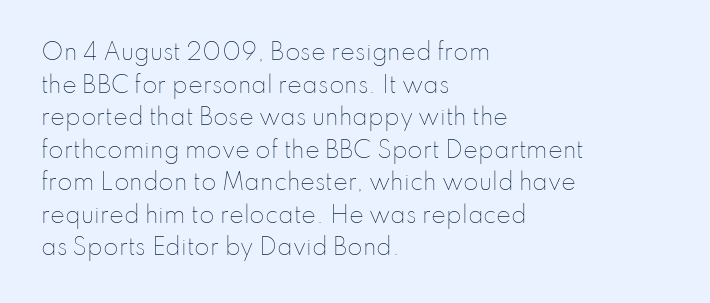
The image shows 22 px text type, upright; set left-aligned, normal line spacing (1.48x), normal letter spacing, not underlined.
